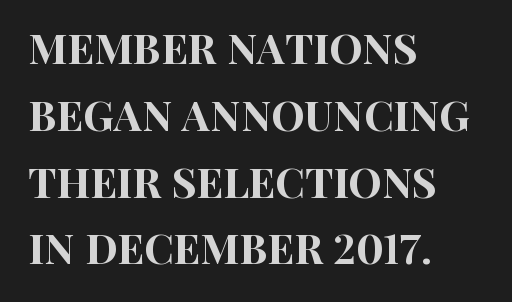
The image shows 42 px condensed sans-serif type, upright; set left-aligned, normal line spacing (1.59x), normal letter spacing, not underlined; high stroke contrast and a large x-height.
